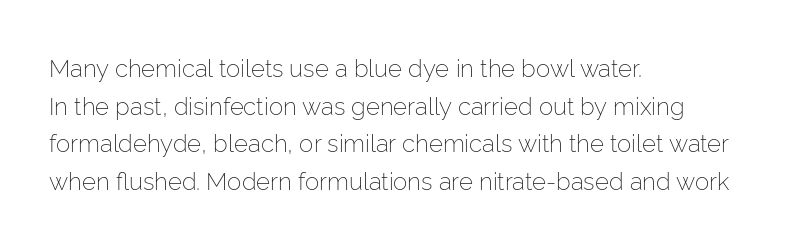
Q: Is the text bold? A: No.
Q: Is the text italic (slanted)? A: No, it is upright.
Q: Is the text underlined? A: No.
Q: How is the paragraph aligned? A: Left-aligned.
Q: Is the spacing between letters normal or unusually wide? A: Normal.
Q: Is the spacing between lines tight, normal or loose? A: Normal.
